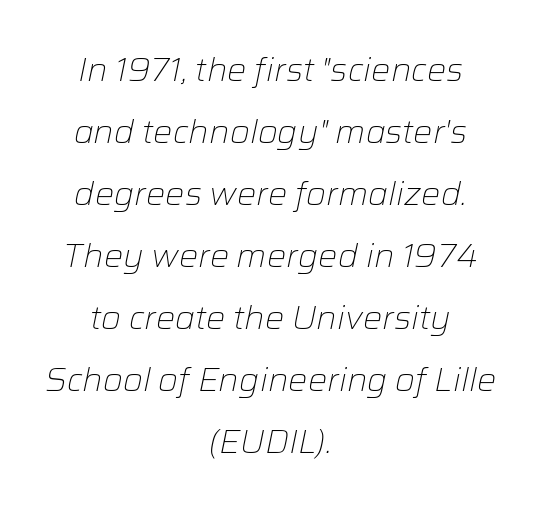
Students, observe: this is what heavily led, spacious text looks like. This rendering uses center alignment, leaving both contours irregular but symmetric. Lines of text with bare space underneath. The cut favours lightness, reaching ordinary text weight at its darkest. Tall strokes in this sample are angled rather than plumb. Spacing verdict: proportional, widths tailored to each character.
